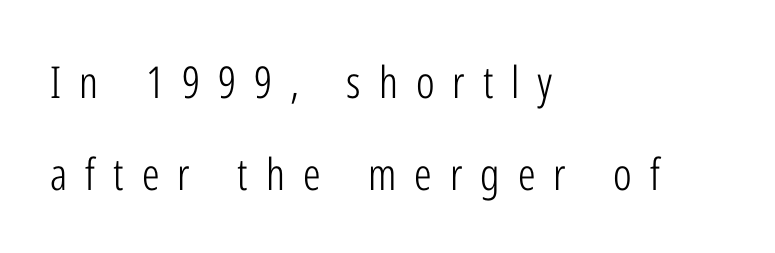
Q: Is the text bold? A: No.
Q: Is the text italic (slanted)? A: No, it is upright.
Q: Is the typeface a serif or a sans-serif typeface? A: Sans-serif.
Q: Is the text underlined? A: No.
Q: How is the paragraph aligned? A: Left-aligned.
Q: Is the spacing between letters normal or unusually wide? A: Unusually wide.
Q: Is the spacing between lines tight, normal or loose? A: Loose.
Q: Width (condensed, normal, or wide)? A: Condensed.
Q: Stroke contrast? A: Low.
Q: x-height? A: Medium.
Q: Monospaced? A: No.
